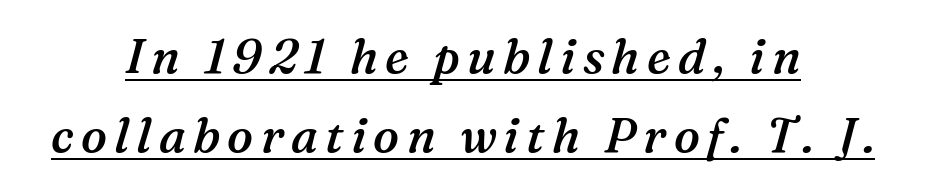
Summary of vertical rhythm: regular, with standard interline spacing. In terms of weight, the rendering is demibold, just under bold. The sample's only ornament is a line tracing under the words. Both edges are ragged and mirror each other, which tells us the setting is centered. Small tapered or slab feet sit at the stroke ends, so this counts as serif. Style check: oblique.
